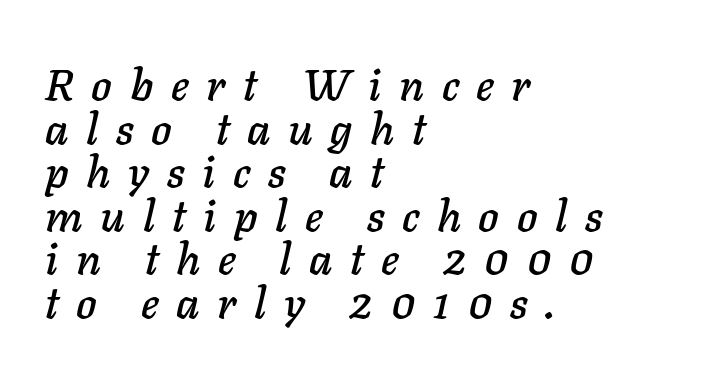
{"italic": "yes", "lean": "right", "slant_degrees": 11, "width": "normal", "stroke_contrast": "low", "x_height": "medium", "monospaced": "no", "underline": "no", "align": "left", "line_spacing": "tight", "line_spacing_ratio": 0.99, "letter_spacing": "wide", "letter_spacing_em": 0.4, "glyph_px": 44}
